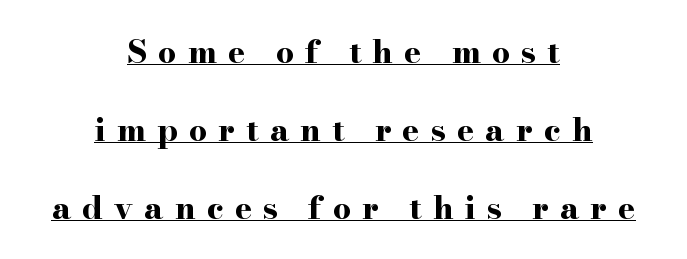
Q: Is the text bold? A: Yes.
Q: Is the text italic (slanted)? A: No, it is upright.
Q: Is the typeface a serif or a sans-serif typeface? A: Serif.
Q: Is the text underlined? A: Yes.
Q: How is the paragraph aligned? A: Centered.
Q: Is the spacing between letters normal or unusually wide? A: Unusually wide.
Q: Is the spacing between lines tight, normal or loose? A: Loose.
Q: Width (condensed, normal, or wide)? A: Wide.
Q: Stroke contrast? A: High.
Q: x-height? A: Small.
Q: Monospaced? A: No.
